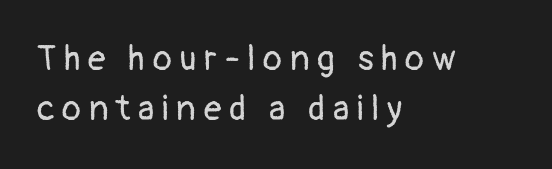
Q: Is the text bold? A: No.
Q: Is the text italic (slanted)? A: No, it is upright.
Q: Is the typeface a serif or a sans-serif typeface? A: Sans-serif.
Q: Is the text underlined? A: No.
Q: How is the paragraph aligned? A: Left-aligned.
Q: Is the spacing between letters normal or unusually wide? A: Unusually wide.
Q: Is the spacing between lines tight, normal or loose? A: Normal.
Q: Width (condensed, normal, or wide)? A: Normal.
Q: Stroke contrast? A: Low.
Q: x-height? A: Medium.
Q: Monospaced? A: No.
